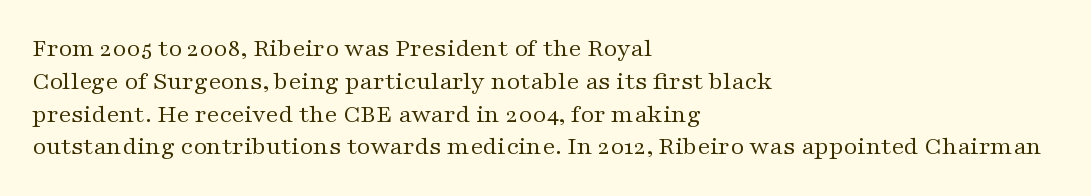
{"italic": "no", "bold": "no", "underline": "no", "align": "left", "line_spacing": "normal", "line_spacing_ratio": 1.26, "letter_spacing": "normal", "letter_spacing_em": 0.0, "glyph_px": 26}
